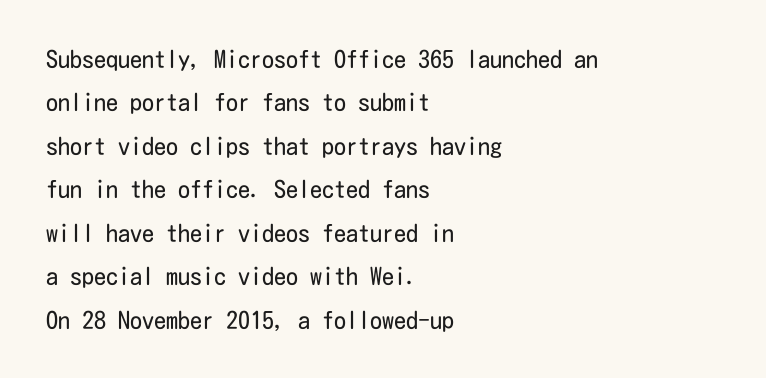
{"italic": "no", "bold": "no", "underline": "no", "align": "left", "line_spacing_ratio": 1.81, "letter_spacing": "normal", "letter_spacing_em": 0.0, "glyph_px": 24}
